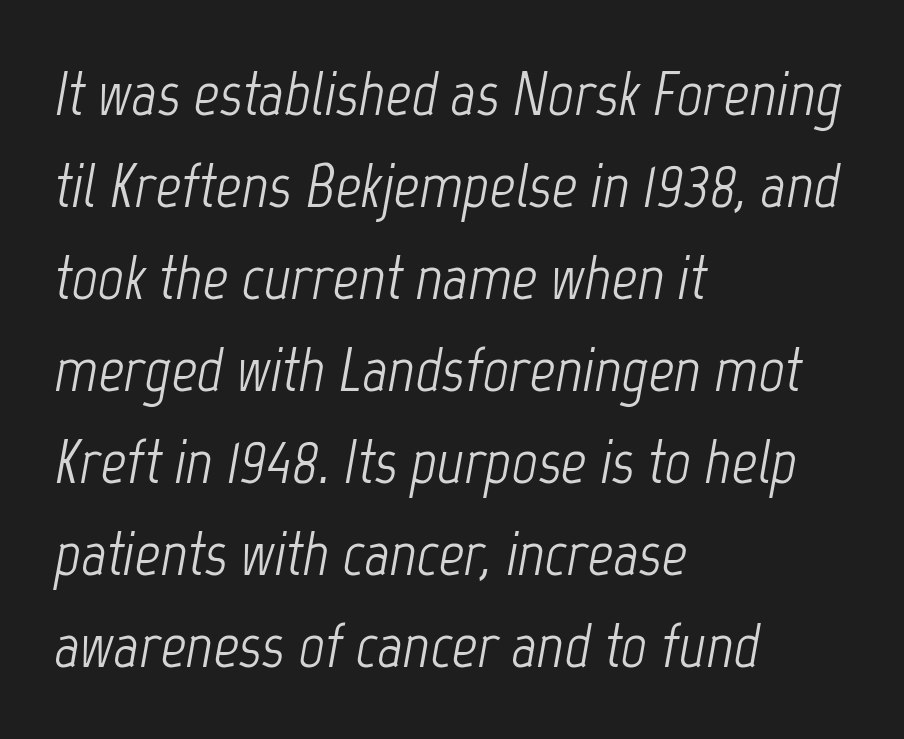
Q: Is the text bold? A: No.
Q: Is the text italic (slanted)? A: Yes, it leans right by about 12 degrees.
Q: Is the text underlined? A: No.
Q: How is the paragraph aligned? A: Left-aligned.
Q: Is the spacing between letters normal or unusually wide? A: Normal.
Q: Is the spacing between lines tight, normal or loose? A: Normal.
Q: Width (condensed, normal, or wide)? A: Condensed.
Q: Stroke contrast? A: Low.
Q: x-height? A: Medium.
Q: Monospaced? A: No.
